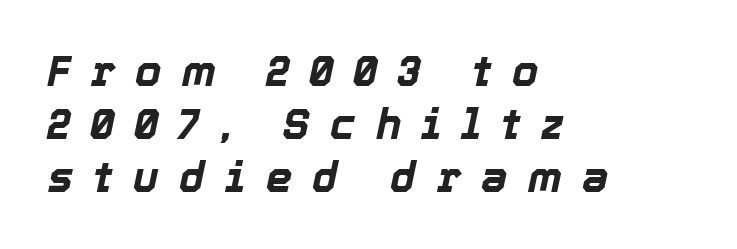
You can tell it's italic because the verticals aren't actually vertical. Notice how descenders clear the ascenders below comfortably — that's standard leading. Substantial extra tracking has been applied to these lines. These lines carry a lot of weight — the face is fully bold.
